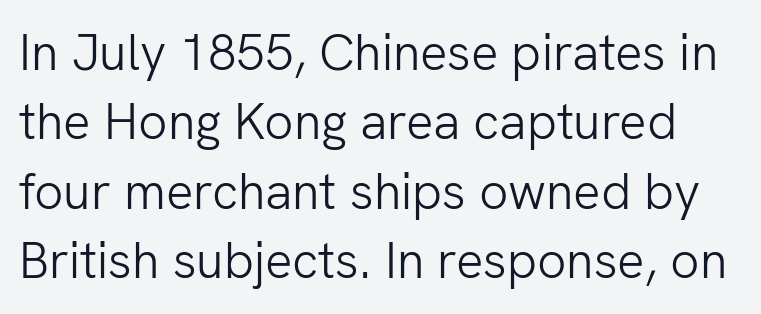
The space between consecutive lines is moderate. The foot of each line stays bare and open. Spacing verdict: proportional, widths tailored to each character. Weight: regular or lighter. These lines were composed using upright roman letters. Serif or sans? Sans — the stroke terminals are bare.
